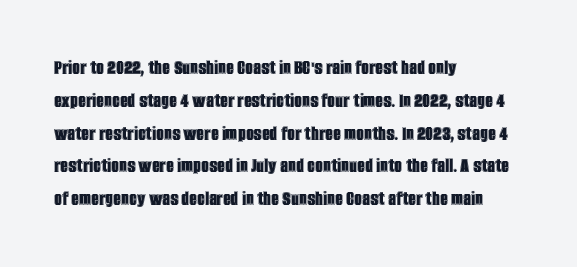
{"italic": "no", "underline": "no", "align": "left", "line_spacing": "normal", "line_spacing_ratio": 1.49, "letter_spacing": "normal", "letter_spacing_em": 0.0, "glyph_px": 22}
